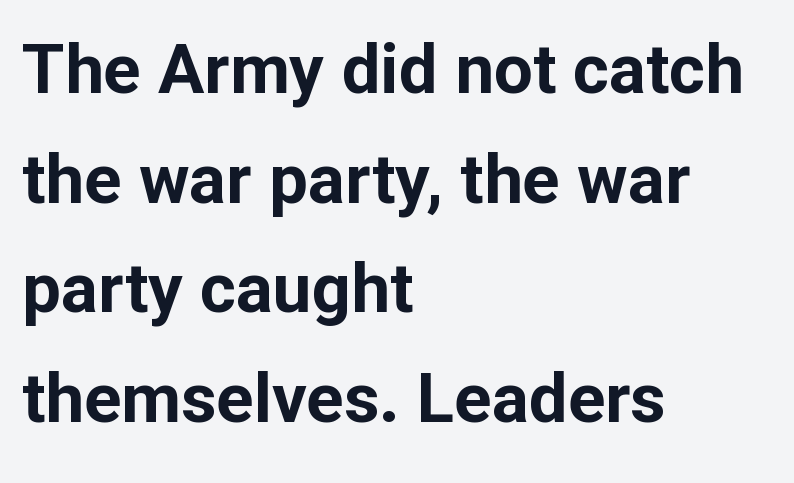
Q: Is the text bold? A: Yes.
Q: Is the text italic (slanted)? A: No, it is upright.
Q: Is the typeface a serif or a sans-serif typeface? A: Sans-serif.
Q: Is the text underlined? A: No.
Q: How is the paragraph aligned? A: Left-aligned.
Q: Is the spacing between letters normal or unusually wide? A: Normal.
Q: Is the spacing between lines tight, normal or loose? A: Normal.
Q: Width (condensed, normal, or wide)? A: Normal.
Q: Stroke contrast? A: Low.
Q: x-height? A: Medium.
Q: Monospaced? A: No.
